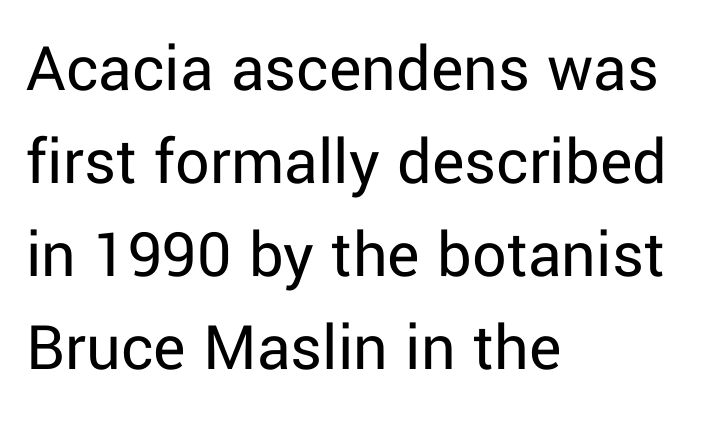
{"serif": "no", "italic": "no", "bold": "no", "weight": "regular", "width": "normal", "stroke_contrast": "low", "x_height": "medium", "monospaced": "no", "underline": "no", "align": "left", "line_spacing": "normal", "line_spacing_ratio": 1.37, "letter_spacing": "normal", "letter_spacing_em": 0.0, "glyph_px": 68}
